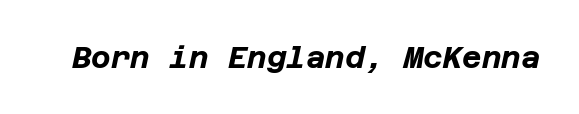
Q: Is the text bold? A: Yes.
Q: Is the text italic (slanted)? A: Yes, it leans right by about 12 degrees.
Q: Is the text underlined? A: No.
Q: Is the spacing between letters normal or unusually wide? A: Normal.
Q: Width (condensed, normal, or wide)? A: Normal.
Q: Stroke contrast? A: Low.
Q: x-height? A: Large.
